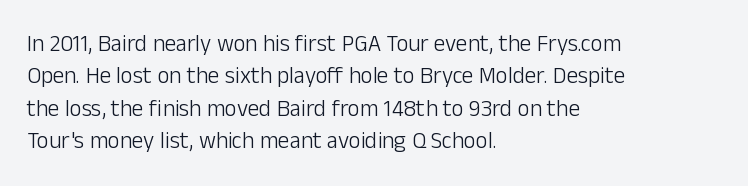
The tracking reads as untouched default to a designer's eye. Layout note: lines flush left. Students, observe: this is what conventionally led text looks like. Underline: absent.
